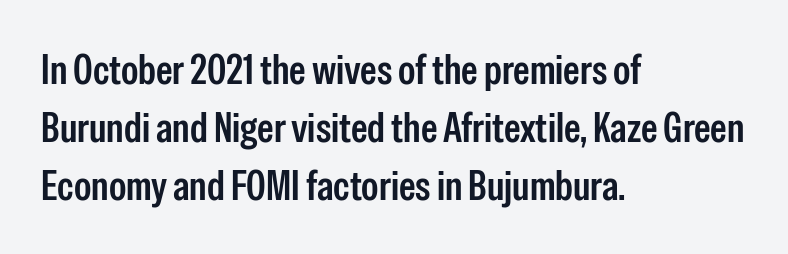
{"serif": "no", "italic": "no", "bold": "semi", "weight": "semibold", "width": "condensed", "stroke_contrast": "low", "x_height": "medium", "monospaced": "no", "underline": "no", "align": "left", "line_spacing": "normal", "line_spacing_ratio": 1.38, "letter_spacing": "normal", "letter_spacing_em": 0.0, "glyph_px": 42}
